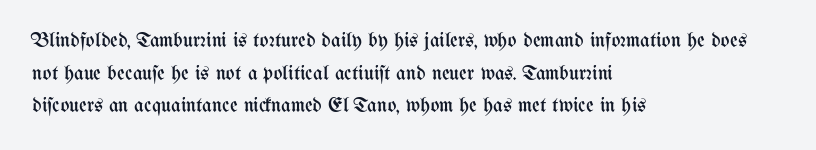
{"italic": "no", "bold": "no", "underline": "no", "align": "left", "line_spacing": "normal", "line_spacing_ratio": 1.55, "letter_spacing": "normal", "letter_spacing_em": 0.0, "glyph_px": 21}
